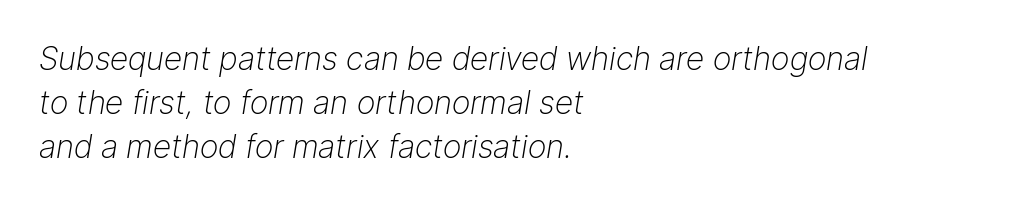
Q: Is the text bold? A: No.
Q: Is the text italic (slanted)? A: Yes, it leans right by about 9 degrees.
Q: Is the text underlined? A: No.
Q: How is the paragraph aligned? A: Left-aligned.
Q: Is the spacing between letters normal or unusually wide? A: Normal.
Q: Is the spacing between lines tight, normal or loose? A: Normal.
Q: Width (condensed, normal, or wide)? A: Normal.
Q: Stroke contrast? A: Low.
Q: x-height? A: Medium.
Q: Monospaced? A: No.
